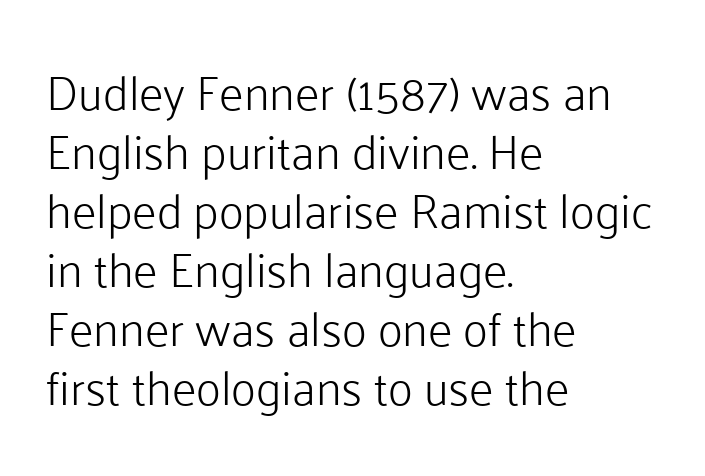
Q: Is the text bold? A: No.
Q: Is the text italic (slanted)? A: No, it is upright.
Q: Is the typeface a serif or a sans-serif typeface? A: Sans-serif.
Q: Is the text underlined? A: No.
Q: How is the paragraph aligned? A: Left-aligned.
Q: Is the spacing between letters normal or unusually wide? A: Normal.
Q: Width (condensed, normal, or wide)? A: Normal.
Q: Stroke contrast? A: Low.
Q: x-height? A: Medium.
Q: Monospaced? A: No.
